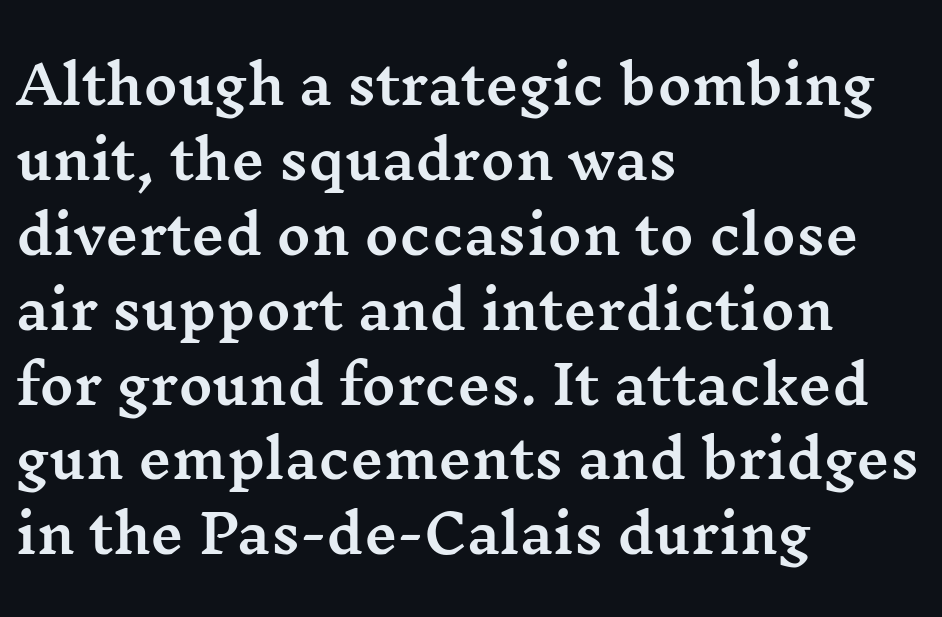
{"serif": "yes", "italic": "no", "width": "wide", "stroke_contrast": "medium", "x_height": "medium", "monospaced": "no", "underline": "no", "align": "left", "line_spacing": "normal", "line_spacing_ratio": 1.44, "letter_spacing": "normal", "letter_spacing_em": 0.0, "glyph_px": 52}
